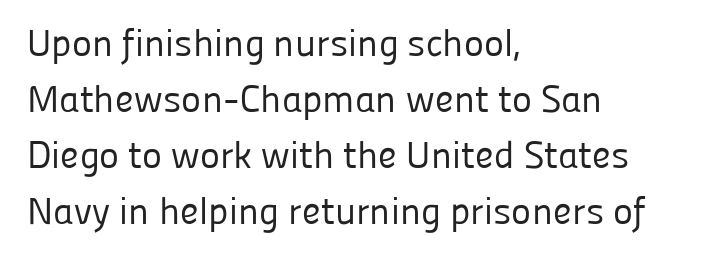
Q: Is the text bold? A: No.
Q: Is the text italic (slanted)? A: No, it is upright.
Q: Is the typeface a serif or a sans-serif typeface? A: Sans-serif.
Q: Is the text underlined? A: No.
Q: How is the paragraph aligned? A: Left-aligned.
Q: Is the spacing between letters normal or unusually wide? A: Normal.
Q: Is the spacing between lines tight, normal or loose? A: Normal.
Q: Width (condensed, normal, or wide)? A: Normal.
Q: Stroke contrast? A: Low.
Q: x-height? A: Medium.
Q: Monospaced? A: No.
